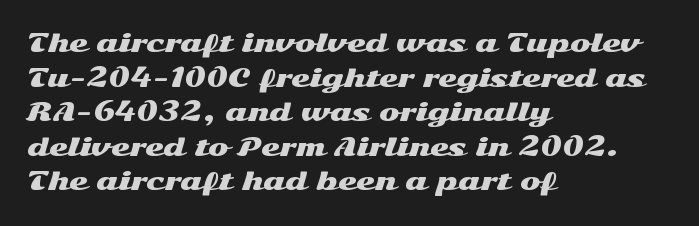
Q: Is the text italic (slanted)? A: Yes.
Q: Is the text underlined? A: No.
Q: How is the paragraph aligned? A: Left-aligned.
Q: Is the spacing between letters normal or unusually wide? A: Normal.
Q: Is the spacing between lines tight, normal or loose? A: Normal.
